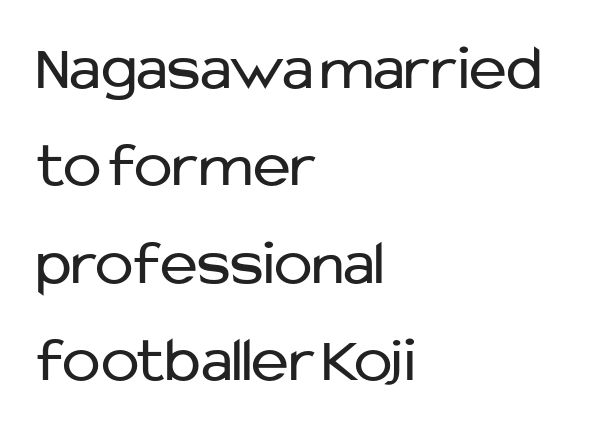
The specimen reads as upright at a glance. Short and long lines alike share a common starting point at left. A typesetter would label this face a sans. Descenders are the only things crossing below the line. Compared with typical body copy, the letter spacing here is the same. Do the characters align in a grid? No, the font is proportional.
